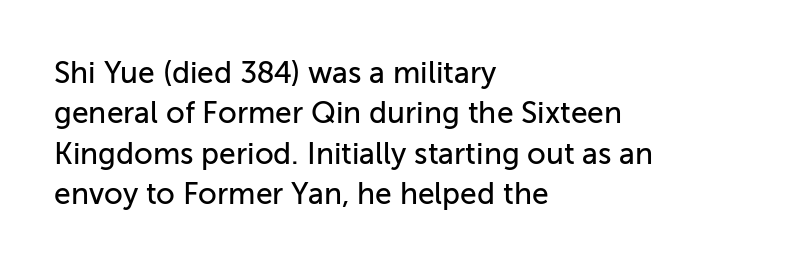
Q: Is the text italic (slanted)? A: No, it is upright.
Q: Is the typeface a serif or a sans-serif typeface? A: Sans-serif.
Q: Is the text underlined? A: No.
Q: How is the paragraph aligned? A: Left-aligned.
Q: Is the spacing between letters normal or unusually wide? A: Normal.
Q: Is the spacing between lines tight, normal or loose? A: Normal.
Q: Width (condensed, normal, or wide)? A: Normal.
Q: Stroke contrast? A: Low.
Q: x-height? A: Medium.
Q: Monospaced? A: No.
